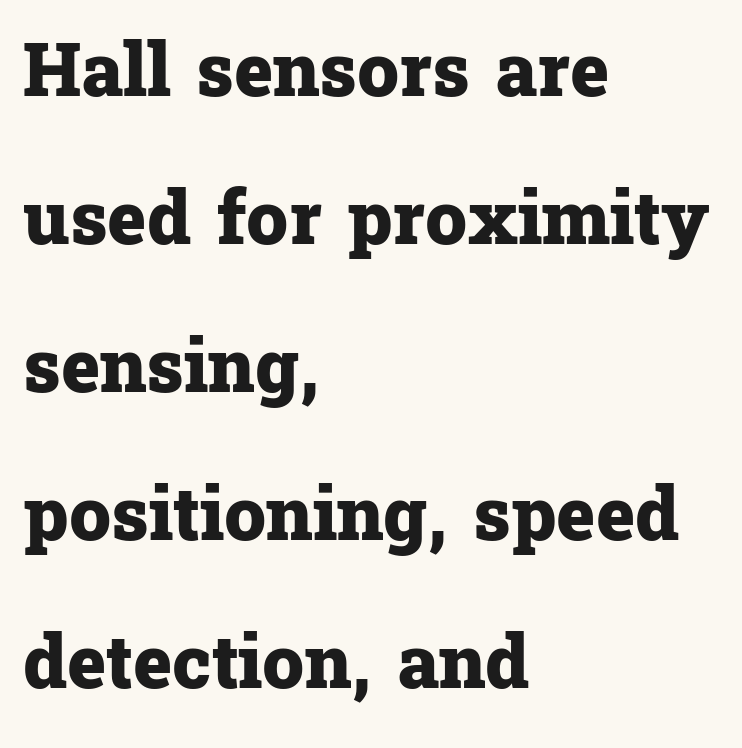
The image shows 74 px heavy serif type, upright; set left-aligned, loose line spacing (2.0x), normal letter spacing, not underlined; low stroke contrast and a medium x-height.
